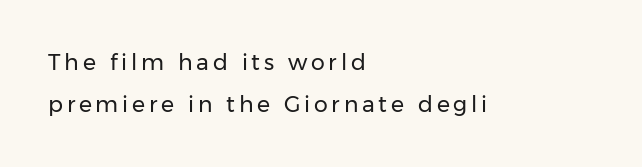
{"italic": "no", "bold": "no", "underline": "no", "align": "left", "line_spacing": "loose", "line_spacing_ratio": 1.91, "glyph_px": 22}
